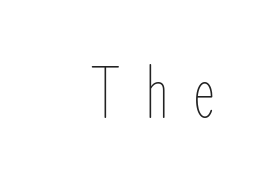
{"italic": "no", "bold": "no", "weight": "thin", "width": "condensed", "stroke_contrast": "low", "x_height": "medium", "monospaced": "no", "underline": "no", "letter_spacing": "wide", "letter_spacing_em": 0.33, "glyph_px": 76}
